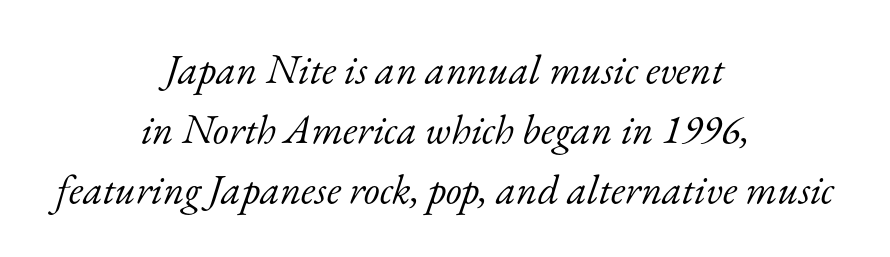
{"serif": "yes", "italic": "yes", "lean": "right", "slant_degrees": 17, "bold": "no", "weight": "light", "width": "normal", "stroke_contrast": "low", "x_height": "small", "monospaced": "no", "underline": "no", "align": "center", "line_spacing": "normal", "line_spacing_ratio": 1.46, "letter_spacing": "normal", "letter_spacing_em": 0.0, "glyph_px": 41}
